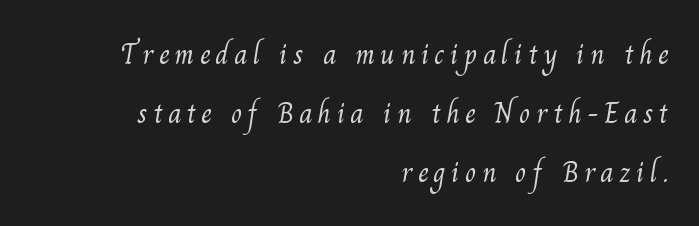
Q: Is the text bold? A: No.
Q: Is the typeface a serif or a sans-serif typeface? A: Serif.
Q: Is the text underlined? A: No.
Q: How is the paragraph aligned? A: Right-aligned.
Q: Is the spacing between lines tight, normal or loose? A: Loose.
Q: Width (condensed, normal, or wide)? A: Normal.
Q: Stroke contrast? A: Medium.
Q: x-height? A: Small.
Q: Monospaced? A: No.
